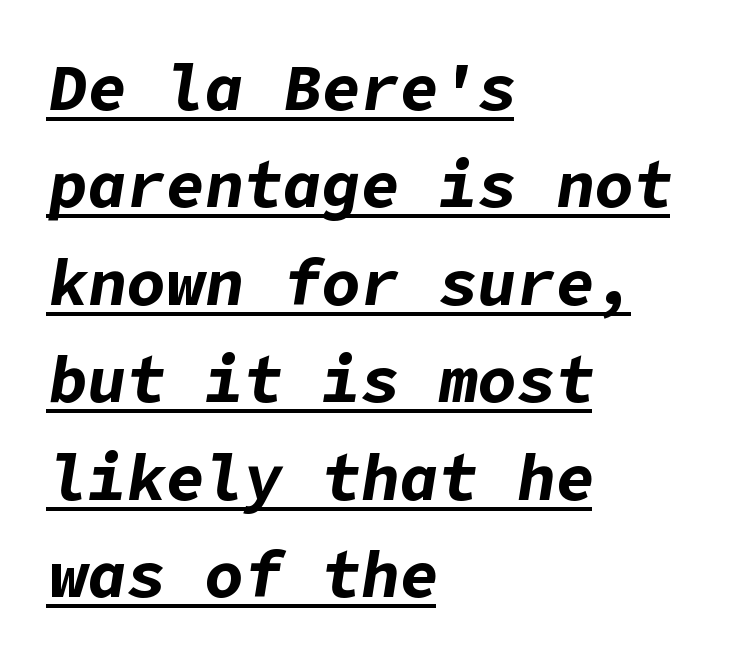
Q: Is the text bold? A: Yes.
Q: Is the text italic (slanted)? A: Yes, it leans right by about 9 degrees.
Q: Is the text underlined? A: Yes.
Q: How is the paragraph aligned? A: Left-aligned.
Q: Is the spacing between letters normal or unusually wide? A: Normal.
Q: Is the spacing between lines tight, normal or loose? A: Normal.
Q: Width (condensed, normal, or wide)? A: Normal.
Q: Stroke contrast? A: Low.
Q: x-height? A: Medium.
